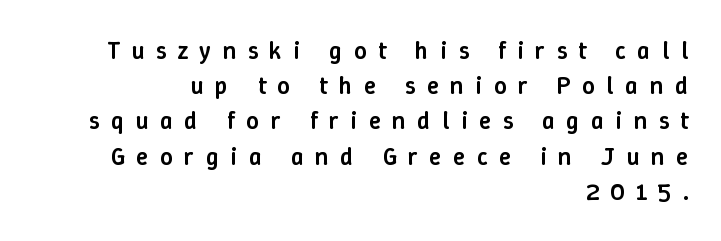
Q: Is the text bold? A: Semi-bold.
Q: Is the text italic (slanted)? A: No, it is upright.
Q: Is the text underlined? A: No.
Q: How is the paragraph aligned? A: Right-aligned.
Q: Is the spacing between letters normal or unusually wide? A: Unusually wide.
Q: Is the spacing between lines tight, normal or loose? A: Normal.
